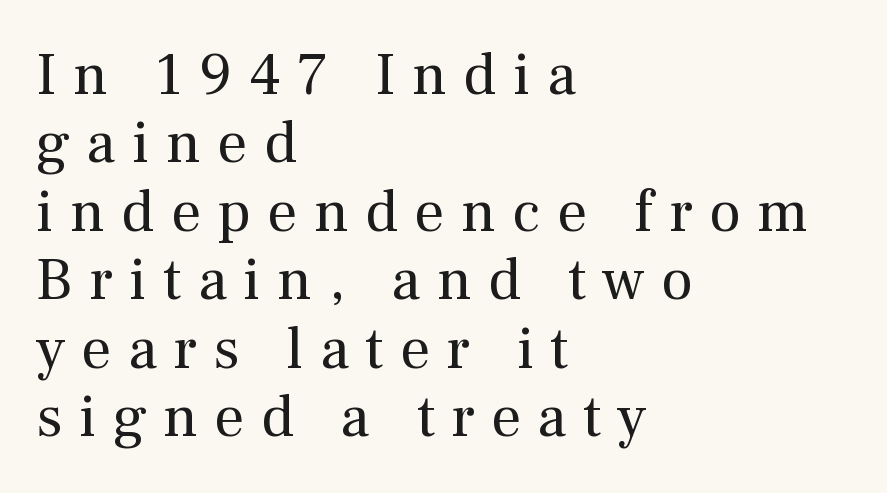
Q: Is the text bold? A: No.
Q: Is the text italic (slanted)? A: No, it is upright.
Q: Is the typeface a serif or a sans-serif typeface? A: Serif.
Q: Is the text underlined? A: No.
Q: How is the paragraph aligned? A: Left-aligned.
Q: Is the spacing between letters normal or unusually wide? A: Unusually wide.
Q: Is the spacing between lines tight, normal or loose? A: Tight.
Q: Width (condensed, normal, or wide)? A: Normal.
Q: Stroke contrast? A: Medium.
Q: x-height? A: Medium.
Q: Monospaced? A: No.
